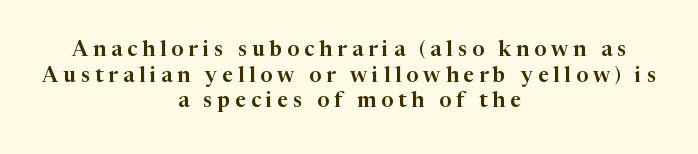
{"italic": "no", "underline": "no", "align": "center", "line_spacing_ratio": 1.22, "letter_spacing": "wide", "letter_spacing_em": 0.24, "glyph_px": 21}
